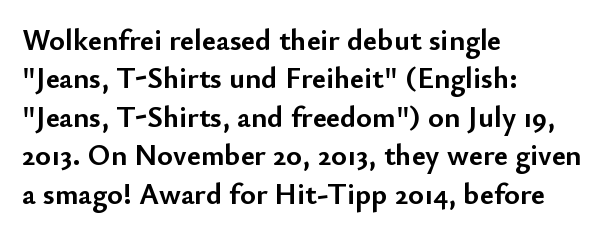
Q: Is the text bold? A: Yes.
Q: Is the text italic (slanted)? A: No, it is upright.
Q: Is the typeface a serif or a sans-serif typeface? A: Sans-serif.
Q: Is the text underlined? A: No.
Q: How is the paragraph aligned? A: Left-aligned.
Q: Is the spacing between letters normal or unusually wide? A: Normal.
Q: Is the spacing between lines tight, normal or loose? A: Normal.
Q: Width (condensed, normal, or wide)? A: Normal.
Q: Stroke contrast? A: Low.
Q: x-height? A: Small.
Q: Monospaced? A: No.
